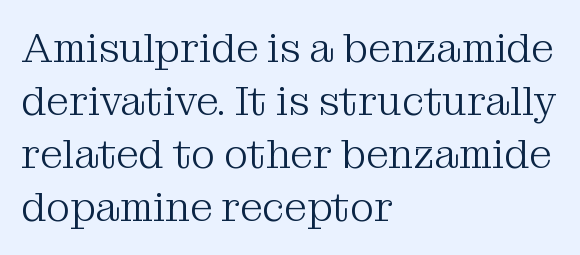
{"serif": "yes", "italic": "no", "bold": "no", "weight": "light", "width": "normal", "stroke_contrast": "medium", "x_height": "medium", "monospaced": "no", "underline": "no", "align": "left", "line_spacing": "normal", "line_spacing_ratio": 1.29, "letter_spacing": "normal", "letter_spacing_em": 0.0, "glyph_px": 41}
